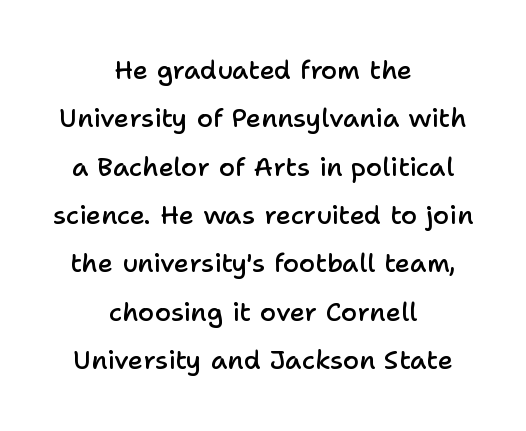
Q: Is the text bold? A: Semi-bold.
Q: Is the text italic (slanted)? A: No, it is upright.
Q: Is the text underlined? A: No.
Q: How is the paragraph aligned? A: Centered.
Q: Is the spacing between letters normal or unusually wide? A: Normal.
